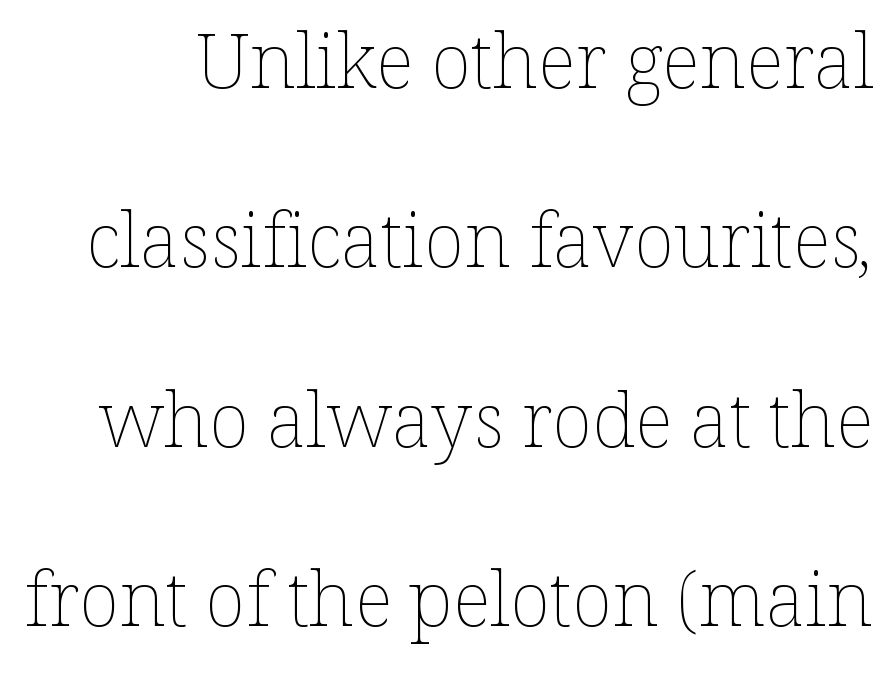
The image shows 76 px thin type, upright; set loose line spacing (2.36x), normal letter spacing, not underlined; low stroke contrast and a medium x-height.
